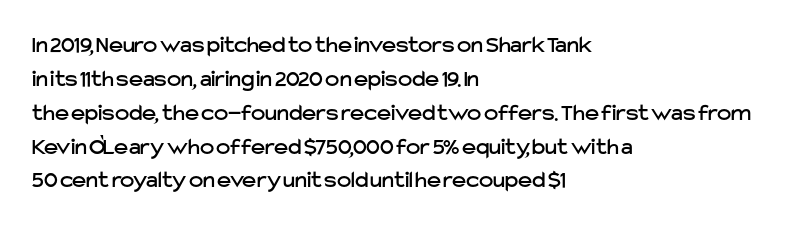
{"italic": "no", "underline": "no", "align": "left", "line_spacing": "normal", "line_spacing_ratio": 1.41, "letter_spacing": "normal", "letter_spacing_em": 0.0, "glyph_px": 24}
